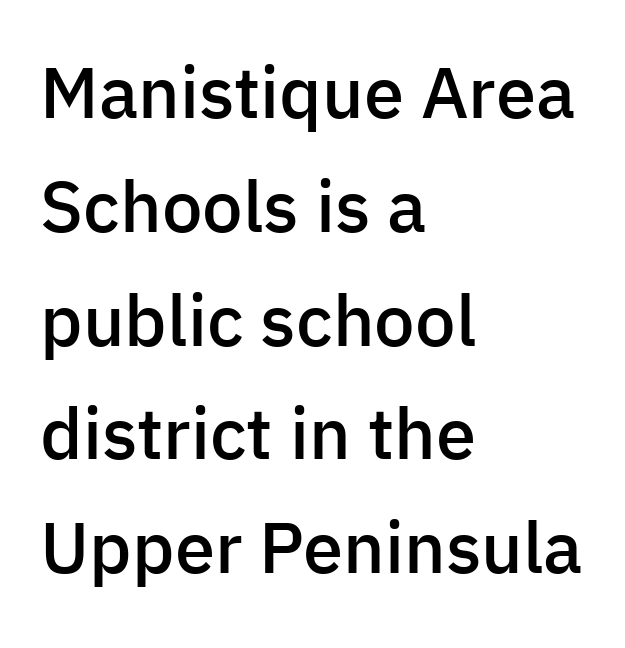
The specimen reads as upright at a glance. A student would call this left alignment; a typographer would say flush left, rag right. What stands out about the letter spacing? Nothing — it is the standard amount. The letters advance in unequal steps, a hallmark of proportional type. A typesetter would label this face a sans.
